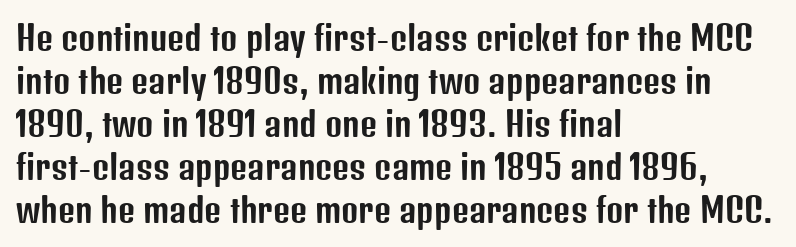
Posture: upright roman. Compared with a centered layout, this one pins lines to the left instead. Summary of vertical rhythm: regular, with standard interline spacing. Classification — sans serif.
